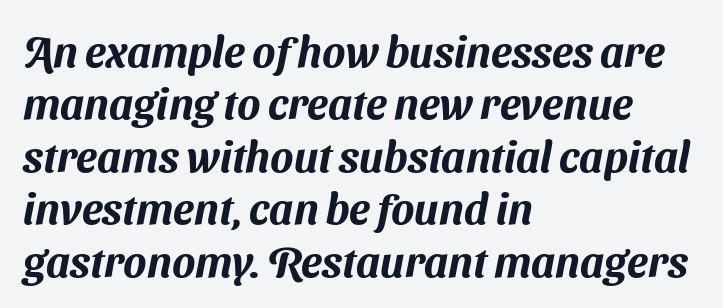
Character widths vary here, with narrow letters taking less room than wide ones. A bare baseline throughout the passage. Layout note: lines flush left. No feet cap the strokes, marking this as sans-serif type.
